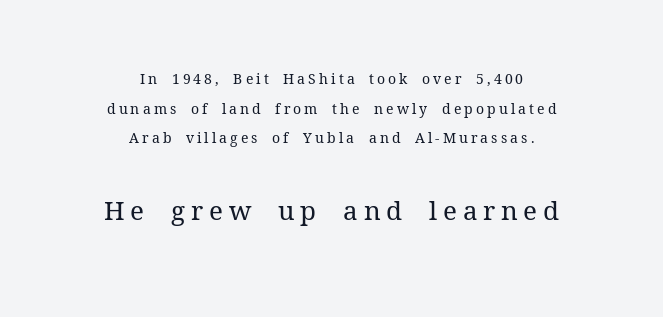
No italicization has been applied; the sample stays upright. Underline: absent. Counters stay open thanks to moderate or lighter strokes. The compositor balanced each line on the midline. You could fit nearly another row in the gap between these rows. Does extra space separate the letters? Yes, quite a lot of it.
